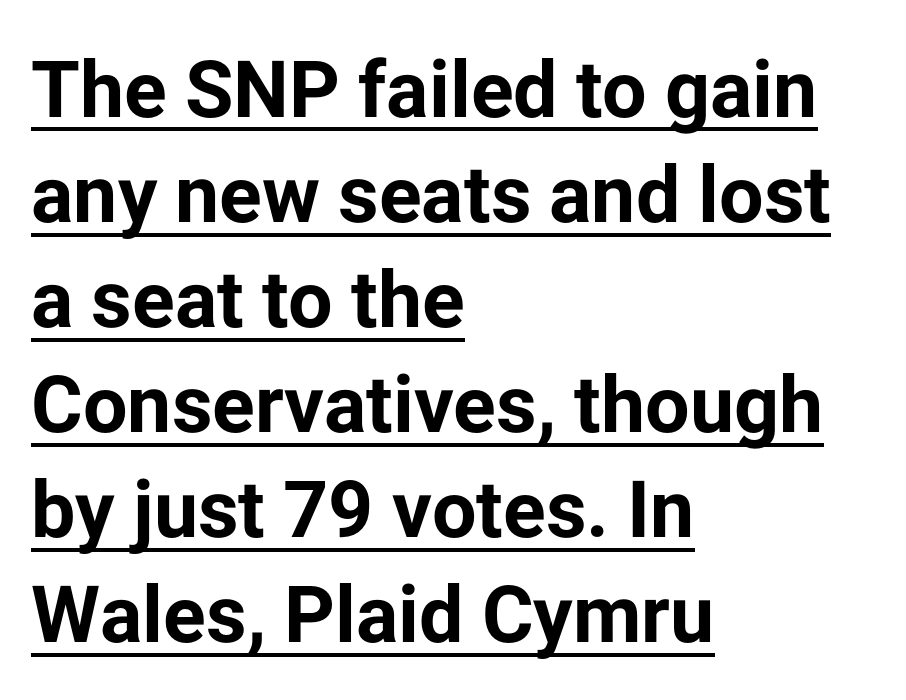
Unlike italic type, these characters show no tilt at all. Letter spacing: default. Alignment: flush left. Is this a sans? Yes — the strokes have no serifs. Is there much room between lines? A standard amount, neither cramped nor airy.
